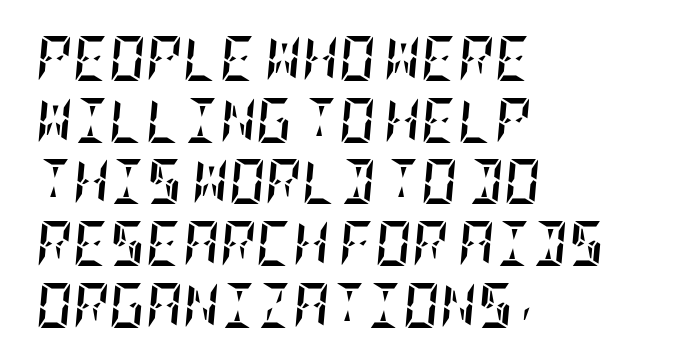
The image shows 45 px semibold, condensed type, italic (leaning right); set left-aligned, normal line spacing (1.37x), normal letter spacing, not underlined; low stroke contrast and a large x-height.
